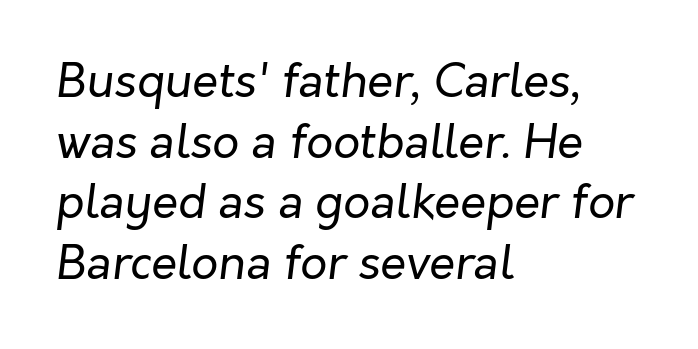
The image shows 47 px regular-weight type, italic (leaning right); set left-aligned, normal line spacing (1.29x), normal letter spacing, not underlined; low stroke contrast and a medium x-height.
